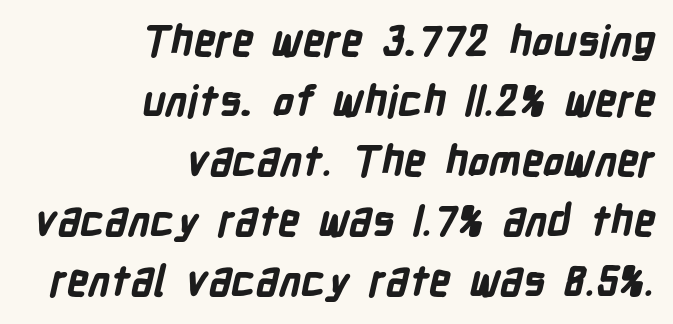
{"serif": "no", "bold": "yes", "weight": "bold", "width": "condensed", "stroke_contrast": "low", "x_height": "medium", "monospaced": "no", "underline": "no", "align": "right", "line_spacing": "normal", "line_spacing_ratio": 1.43, "letter_spacing": "normal", "letter_spacing_em": 0.0, "glyph_px": 42}
